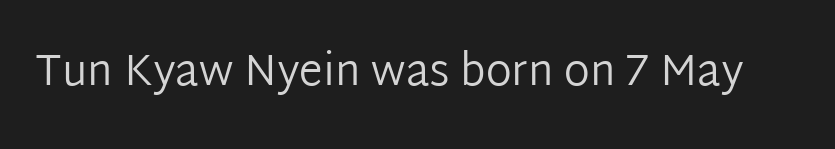
The image shows 43 px regular-weight sans-serif type, upright; set normal letter spacing, not underlined; low stroke contrast and a medium x-height.
